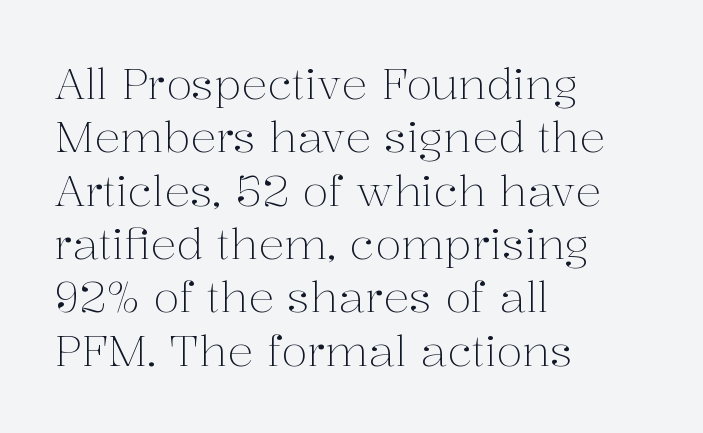
The image shows 43 px light serif type, upright; set left-aligned, line spacing 1.24x, normal letter spacing, not underlined; medium stroke contrast and a medium x-height.
